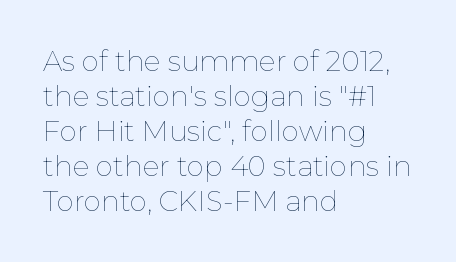
{"italic": "no", "bold": "no", "weight": "thin", "width": "normal", "stroke_contrast": "low", "x_height": "medium", "monospaced": "no", "underline": "no", "align": "left", "line_spacing": "normal", "line_spacing_ratio": 1.25, "letter_spacing": "normal", "letter_spacing_em": 0.0, "glyph_px": 28}
